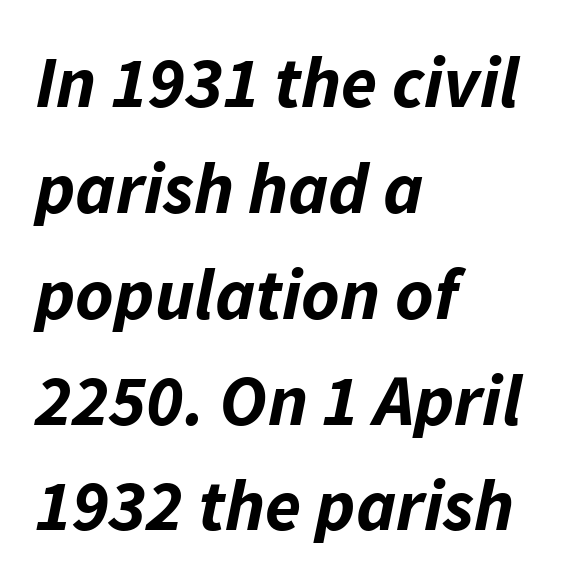
The strip under each line holds only bare page. The typography opts for an oblique posture over an upright one. A full-strength bold gives these letters their thick strokes. Horizontal alignment here is leftward, the default for most running prose. Proportional: the letters do not fall into vertical columns.
